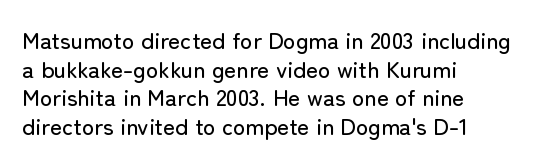
{"italic": "no", "underline": "no", "align": "left", "line_spacing": "normal", "line_spacing_ratio": 1.25, "letter_spacing": "normal", "letter_spacing_em": 0.0, "glyph_px": 23}
